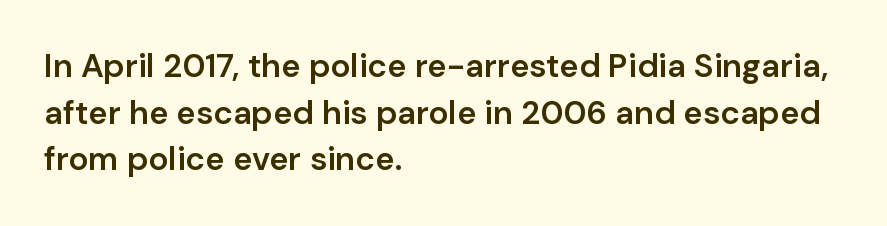
A somewhat darkened texture: the type is semibold rather than bold. Nope, not italic — everything's standing straight. Whoever set this chose a conventional vertical rhythm. The lines are quadded left. Bare-footed words on every line.
